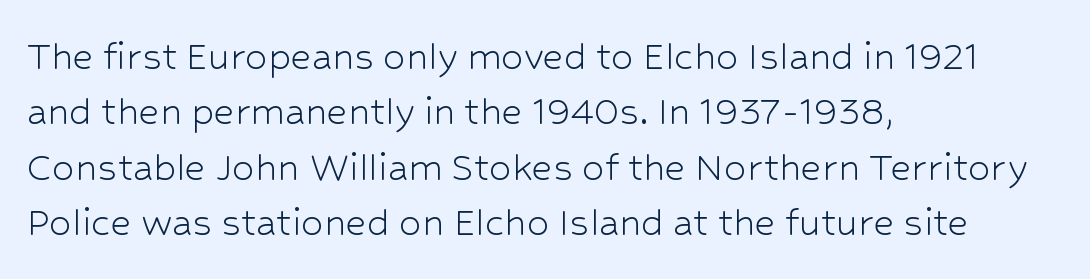
Has an underline been added? It has not. A typesetter would call this zero additional tracking. Note the varied advance widths — an 'i' is clearly narrower than an 'm'. A typesetter would label this face a sans.
